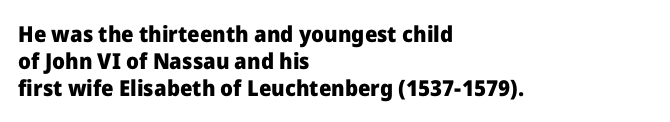
The setting favours the left margin, as ordinary paragraphs usually do. The strip under each line holds only bare page. Every letter is thick-stroked: bold, no question. In terms of posture, this sample is upright. Is the letter spacing exaggerated? No — it looks like the ordinary default.
